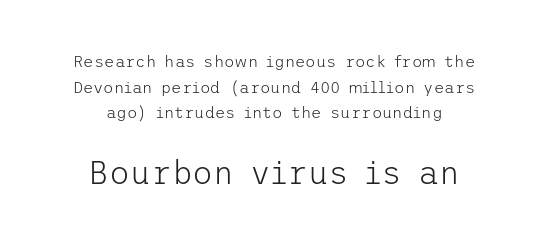
The words here are not underlined. Is there much room between lines? A standard amount, neither cramped nor airy. Which margin do the lines hug? Neither — every line sits in the middle. Observe the ordinary spacing: letters are neighbours, not strangers.
